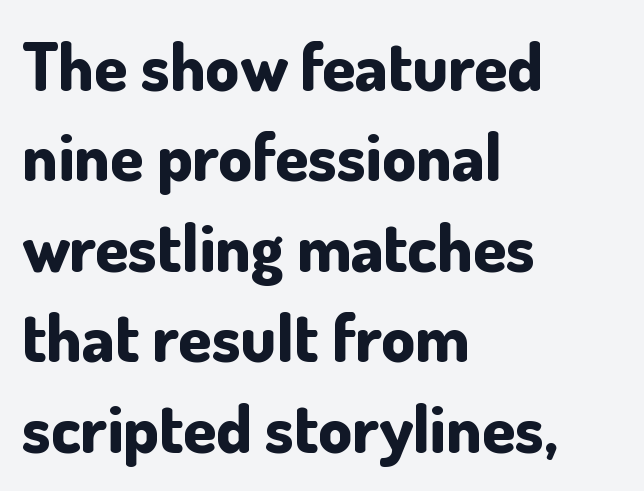
The paragraph has a hard left edge and a soft right edge. The font family rendered here belongs to the sans-serif group. Vertical strokes here are truly vertical. This is heavy type, rendered in bold. Observe the ordinary spacing: letters are neighbours, not strangers.
